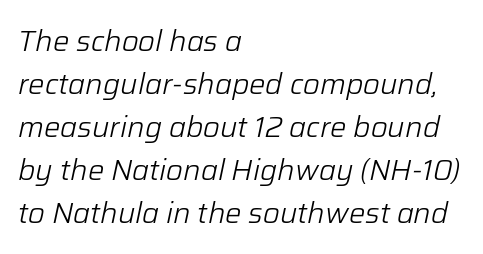
The image shows 29 px light type, italic (leaning right); set left-aligned, normal line spacing (1.48x), normal letter spacing, not underlined; low stroke contrast and a medium x-height.
